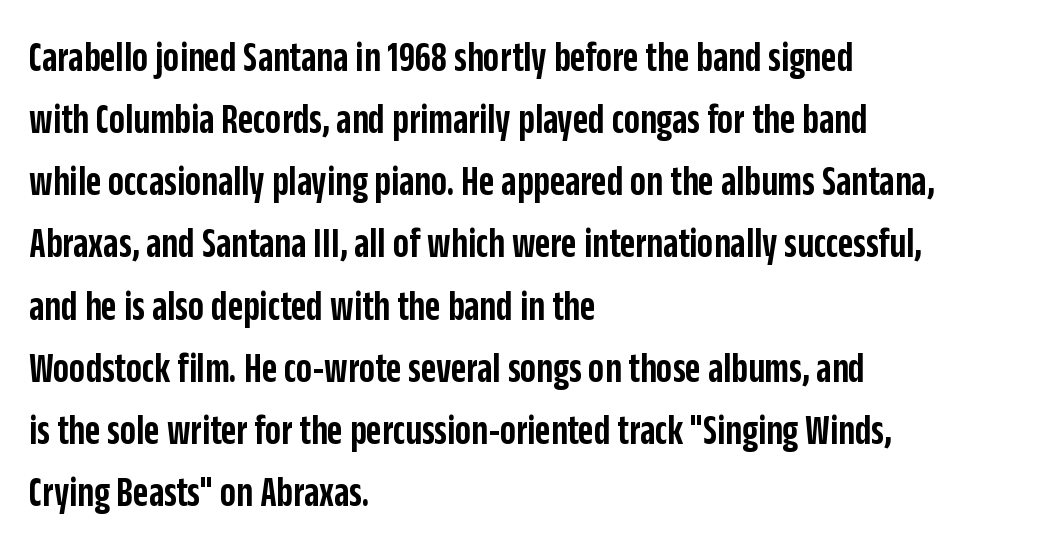
{"serif": "no", "italic": "no", "bold": "semi", "weight": "semibold", "width": "condensed", "stroke_contrast": "low", "x_height": "large", "monospaced": "no", "underline": "no", "align": "left", "line_spacing": "normal", "line_spacing_ratio": 1.48, "letter_spacing": "normal", "letter_spacing_em": 0.0, "glyph_px": 42}
